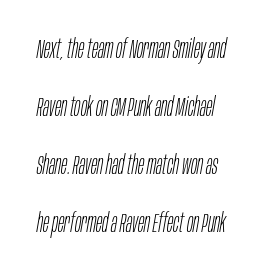
The image shows 26 px text type, italic (leaning right); set loose line spacing (2.23x), normal letter spacing, not underlined.
